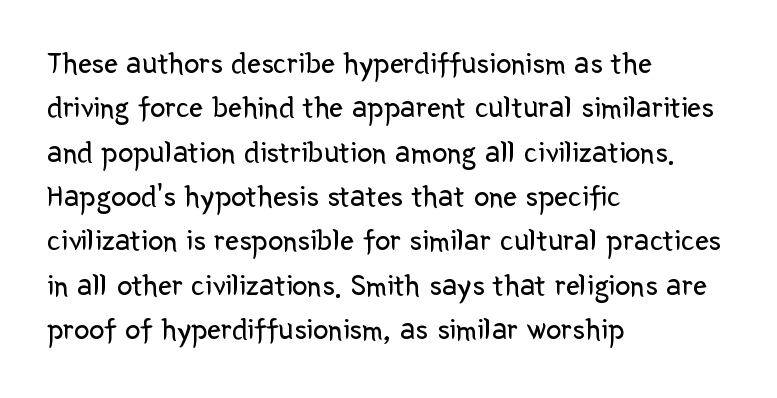
This rendering employs a face without finishing strokes, i.e., a sans-serif. The foot of each line stays bare and open. Each letter keeps its own natural width here, so spacing adapts to shape. Students, note that the glyphs here touch the page at normal intervals. The weight tops out at a normal text grade. Leading matches the norm, producing a regular column.
